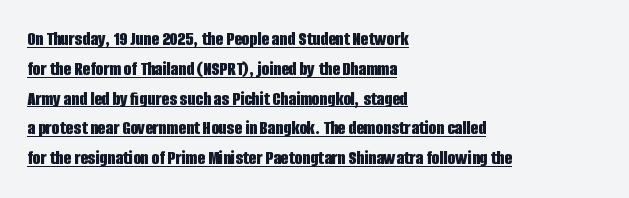
{"italic": "no", "bold": "yes", "underline": "yes", "align": "left", "line_spacing": "normal", "line_spacing_ratio": 1.49, "letter_spacing": "normal", "letter_spacing_em": 0.0, "glyph_px": 20}
